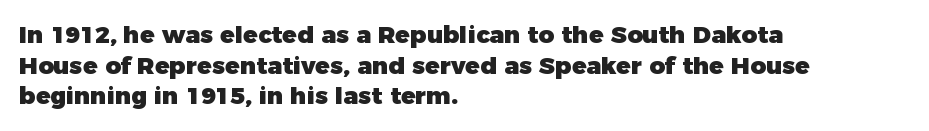
Summary of weight: heavy, a full bold. Tracking value appears to be zero — textbook default spacing. No italicization has been applied; the sample stays upright. The words here are not underlined. A normal amount of white space separates one row of letters from the next.
